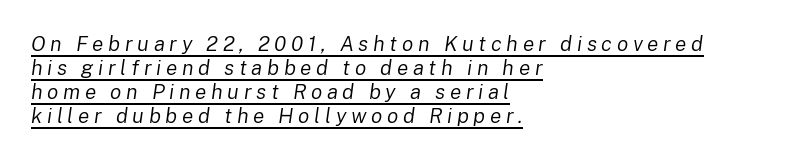
Q: Is the text bold? A: No.
Q: Is the text italic (slanted)? A: Yes, it leans right by about 8 degrees.
Q: Is the text underlined? A: Yes.
Q: How is the paragraph aligned? A: Left-aligned.
Q: Is the spacing between letters normal or unusually wide? A: Unusually wide.
Q: Is the spacing between lines tight, normal or loose? A: Tight.
